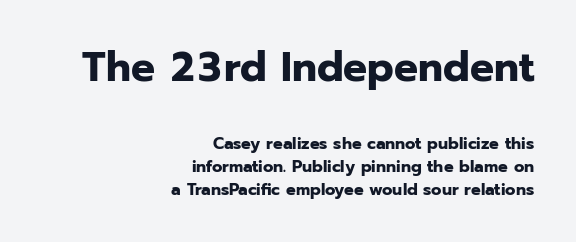
The image shows 42 px bold sans-serif type, upright; set right-aligned, normal line spacing (1.36x), normal letter spacing, not underlined; the first (top) block is 2.47x larger; low stroke contrast and a medium x-height.
